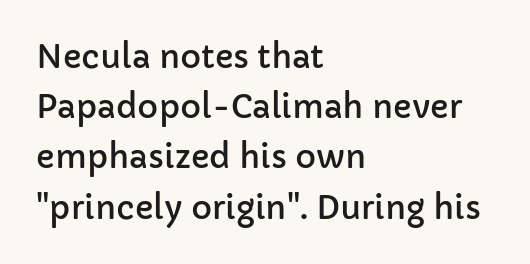
Q: Is the text italic (slanted)? A: No, it is upright.
Q: Is the typeface a serif or a sans-serif typeface? A: Sans-serif.
Q: Is the text underlined? A: No.
Q: How is the paragraph aligned? A: Left-aligned.
Q: Is the spacing between letters normal or unusually wide? A: Normal.
Q: Is the spacing between lines tight, normal or loose? A: Normal.
Q: Width (condensed, normal, or wide)? A: Normal.
Q: Stroke contrast? A: Low.
Q: x-height? A: Medium.
Q: Monospaced? A: No.
